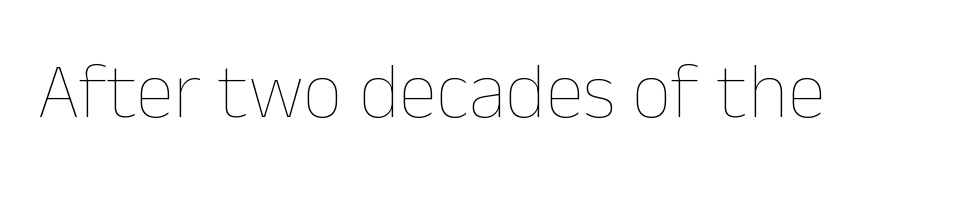
{"italic": "no", "bold": "no", "weight": "thin", "width": "normal", "stroke_contrast": "low", "x_height": "medium", "monospaced": "no", "underline": "no", "letter_spacing": "normal", "letter_spacing_em": 0.0, "glyph_px": 78}
